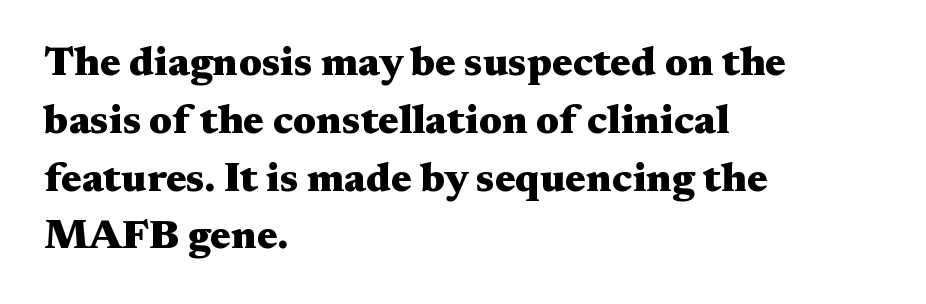
The image shows 41 px heavy, wide serif type, upright; set left-aligned, normal line spacing (1.41x), normal letter spacing, not underlined; medium stroke contrast and a medium x-height.
